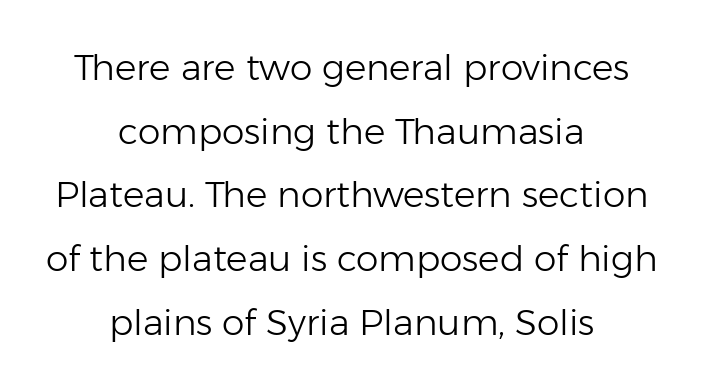
Vertical stems look standard width or narrower in stroke. Compared with typical body copy, the letter spacing here is the same. Casual observation: everything's sitting right in the middle. Letters rest on an invisible, unmarked baseline. Tall strokes in this sample are plumb rather than angled.
